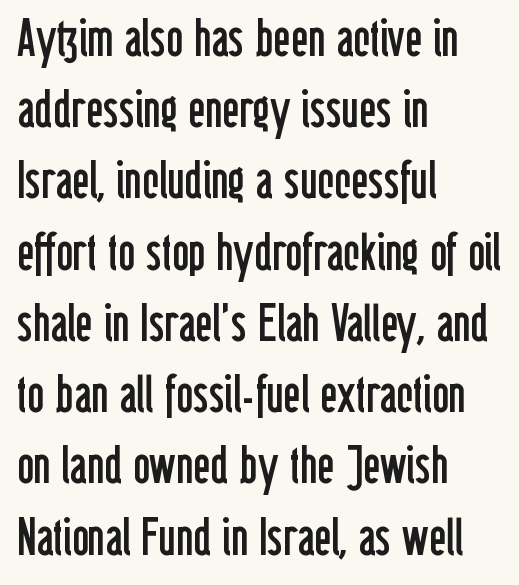
Q: Is the text bold? A: No.
Q: Is the text italic (slanted)? A: No, it is upright.
Q: Is the typeface a serif or a sans-serif typeface? A: Sans-serif.
Q: Is the text underlined? A: No.
Q: How is the paragraph aligned? A: Left-aligned.
Q: Is the spacing between letters normal or unusually wide? A: Normal.
Q: Is the spacing between lines tight, normal or loose? A: Normal.
Q: Width (condensed, normal, or wide)? A: Condensed.
Q: Stroke contrast? A: Low.
Q: x-height? A: Medium.
Q: Monospaced? A: No.
